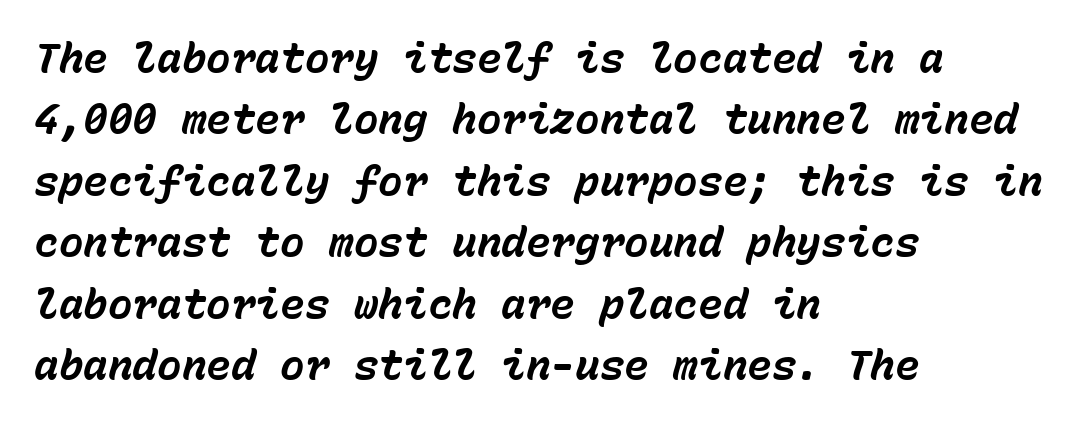
Q: Is the text bold? A: Yes.
Q: Is the text italic (slanted)? A: Yes, it leans right by about 15 degrees.
Q: Is the text underlined? A: No.
Q: How is the paragraph aligned? A: Left-aligned.
Q: Is the spacing between letters normal or unusually wide? A: Normal.
Q: Is the spacing between lines tight, normal or loose? A: Normal.
Q: Width (condensed, normal, or wide)? A: Normal.
Q: Stroke contrast? A: Low.
Q: x-height? A: Medium.
Q: Monospaced? A: Yes.
